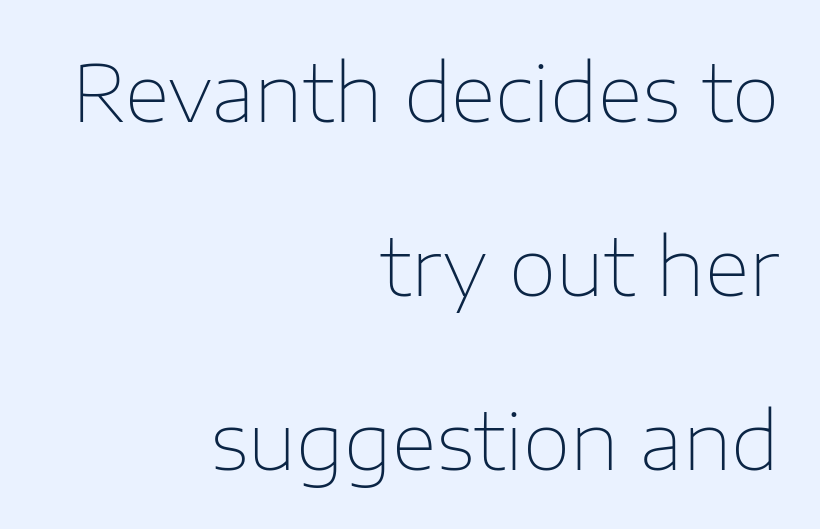
{"serif": "no", "italic": "no", "bold": "no", "weight": "thin", "width": "normal", "stroke_contrast": "low", "x_height": "medium", "monospaced": "no", "underline": "no", "align": "right", "line_spacing": "loose", "line_spacing_ratio": 2.23, "letter_spacing": "normal", "letter_spacing_em": 0.0, "glyph_px": 78}
